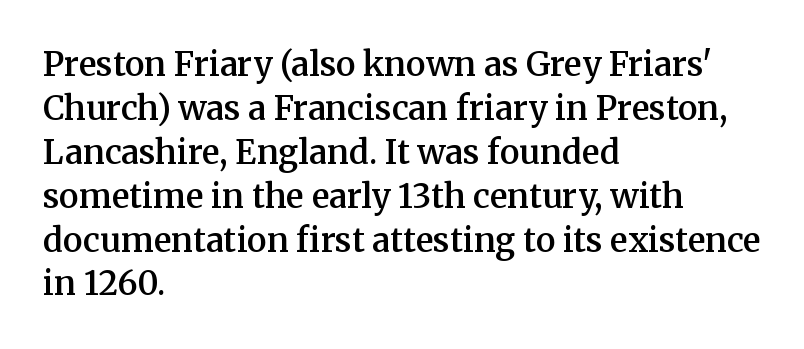
{"serif": "yes", "italic": "no", "bold": "semi", "weight": "semibold", "width": "normal", "stroke_contrast": "medium", "x_height": "medium", "monospaced": "no", "underline": "no", "align": "left", "line_spacing": "normal", "line_spacing_ratio": 1.33, "letter_spacing": "normal", "letter_spacing_em": 0.0, "glyph_px": 33}
